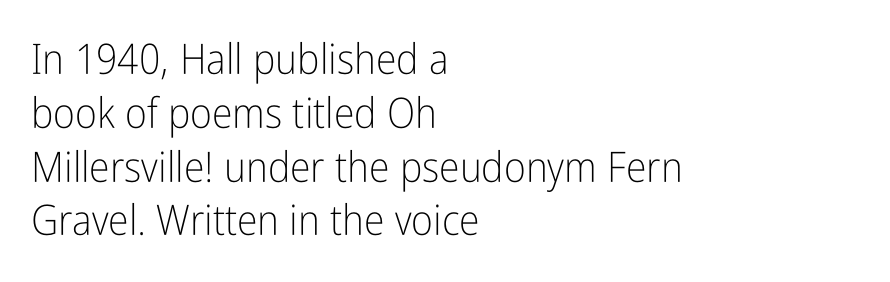
Q: Is the text bold? A: No.
Q: Is the text italic (slanted)? A: No, it is upright.
Q: Is the typeface a serif or a sans-serif typeface? A: Sans-serif.
Q: Is the text underlined? A: No.
Q: How is the paragraph aligned? A: Left-aligned.
Q: Is the spacing between letters normal or unusually wide? A: Normal.
Q: Is the spacing between lines tight, normal or loose? A: Normal.
Q: Width (condensed, normal, or wide)? A: Condensed.
Q: Stroke contrast? A: Low.
Q: x-height? A: Medium.
Q: Monospaced? A: No.
